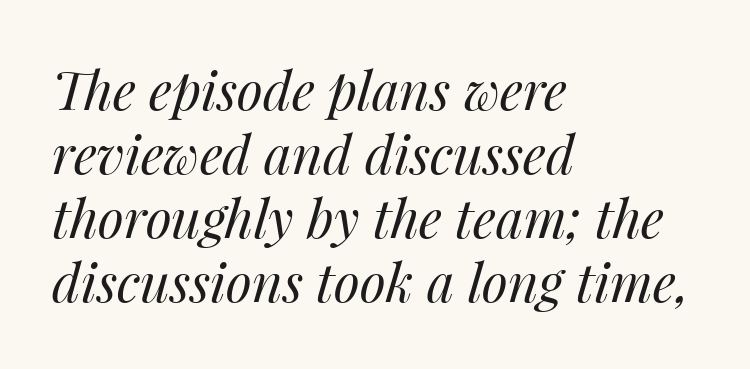
The image shows 53 px regular-weight type, italic (leaning right); set left-aligned, line spacing 1.21x, normal letter spacing, not underlined; medium stroke contrast and a medium x-height.
